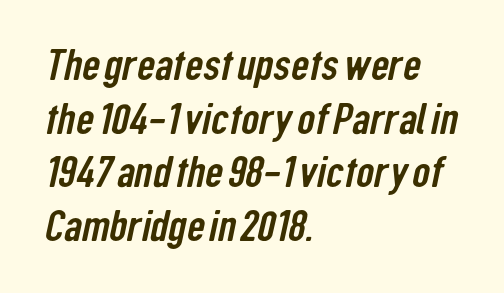
Q: Is the typeface a serif or a sans-serif typeface? A: Sans-serif.
Q: Is the text underlined? A: No.
Q: How is the paragraph aligned? A: Left-aligned.
Q: Is the spacing between letters normal or unusually wide? A: Normal.
Q: Width (condensed, normal, or wide)? A: Condensed.
Q: Stroke contrast? A: Low.
Q: x-height? A: Medium.
Q: Monospaced? A: No.
